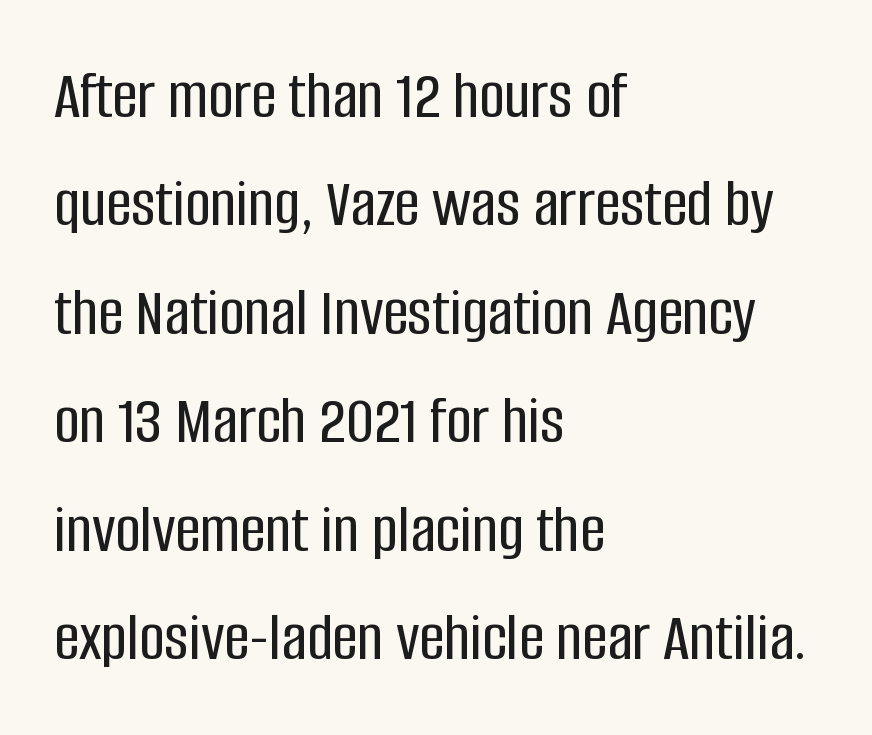
{"serif": "no", "italic": "no", "width": "condensed", "stroke_contrast": "low", "x_height": "large", "monospaced": "no", "underline": "no", "align": "left", "line_spacing": "normal", "line_spacing_ratio": 1.55, "letter_spacing": "normal", "letter_spacing_em": 0.0, "glyph_px": 70}
